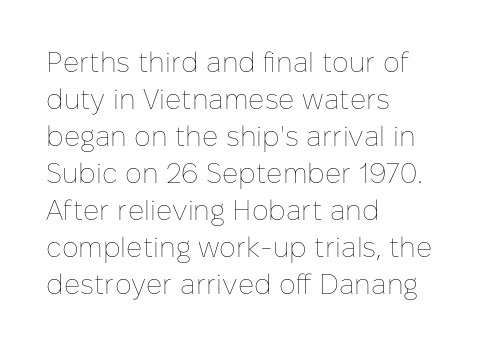
Q: Is the text bold? A: No.
Q: Is the text italic (slanted)? A: No, it is upright.
Q: Is the text underlined? A: No.
Q: How is the paragraph aligned? A: Left-aligned.
Q: Is the spacing between letters normal or unusually wide? A: Normal.
Q: Is the spacing between lines tight, normal or loose? A: Normal.
Q: Width (condensed, normal, or wide)? A: Normal.
Q: Stroke contrast? A: Low.
Q: x-height? A: Medium.
Q: Monospaced? A: No.
